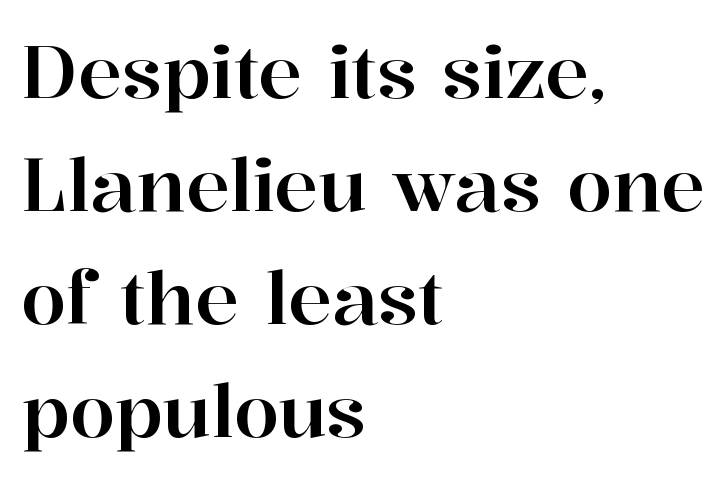
The image shows 73 px serif type, upright; set left-aligned, normal line spacing (1.55x), normal letter spacing, not underlined; high stroke contrast and a medium x-height.
